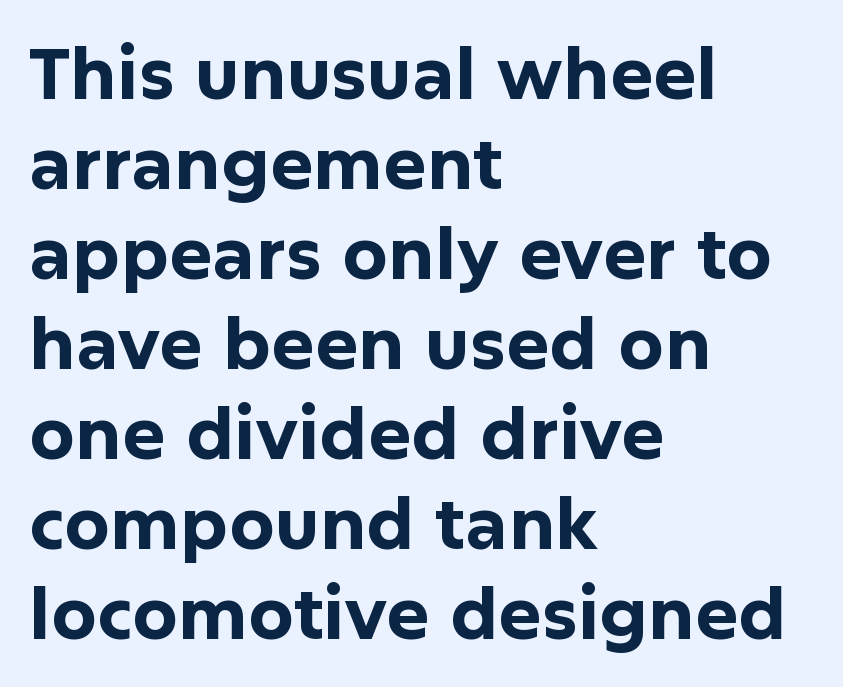
Q: Is the text bold? A: Yes.
Q: Is the text italic (slanted)? A: No, it is upright.
Q: Is the typeface a serif or a sans-serif typeface? A: Sans-serif.
Q: Is the text underlined? A: No.
Q: How is the paragraph aligned? A: Left-aligned.
Q: Is the spacing between letters normal or unusually wide? A: Normal.
Q: Is the spacing between lines tight, normal or loose? A: Normal.
Q: Width (condensed, normal, or wide)? A: Normal.
Q: Stroke contrast? A: Low.
Q: x-height? A: Medium.
Q: Monospaced? A: No.
